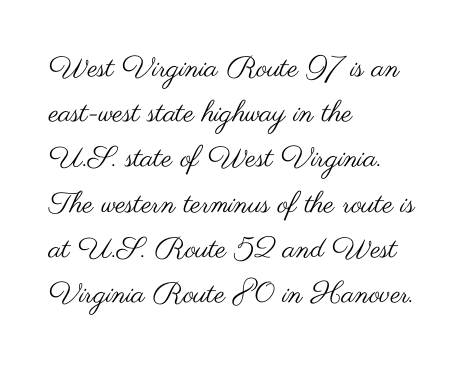
{"serif": "no", "bold": "no", "weight": "regular", "width": "wide", "stroke_contrast": "medium", "x_height": "small", "monospaced": "no", "underline": "no", "align": "left", "line_spacing": "normal", "line_spacing_ratio": 1.56, "letter_spacing": "normal", "letter_spacing_em": 0.0, "glyph_px": 29}
